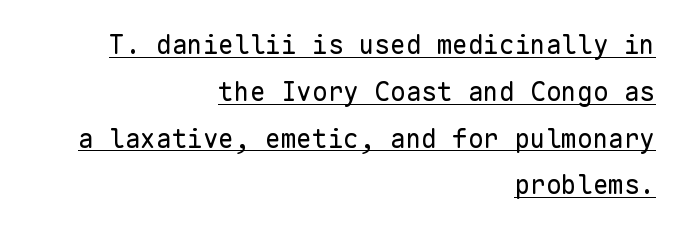
{"italic": "no", "bold": "no", "underline": "yes", "align": "right", "line_spacing_ratio": 1.8, "letter_spacing": "normal", "letter_spacing_em": 0.0, "glyph_px": 26}
